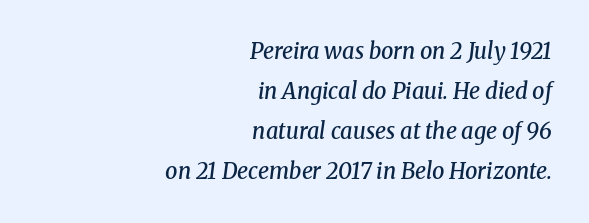
Honestly, there is no underline to notice here at all. Yep, that's italic — everything's leaning. Does the weight exceed regular? Yes, but only to semibold. Horizontally, the lines are justified to the trailing edge only.
